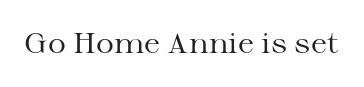
The image shows 28 px regular-weight, wide serif type, upright; set normal letter spacing, not underlined; medium stroke contrast and a medium x-height.
